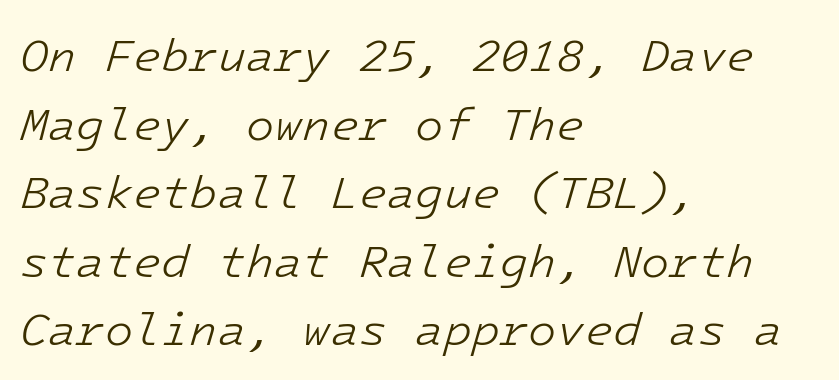
Q: Is the text bold? A: No.
Q: Is the text italic (slanted)? A: Yes, it leans right by about 16 degrees.
Q: Is the text underlined? A: No.
Q: How is the paragraph aligned? A: Left-aligned.
Q: Is the spacing between letters normal or unusually wide? A: Normal.
Q: Is the spacing between lines tight, normal or loose? A: Normal.
Q: Width (condensed, normal, or wide)? A: Normal.
Q: Stroke contrast? A: Low.
Q: x-height? A: Medium.
